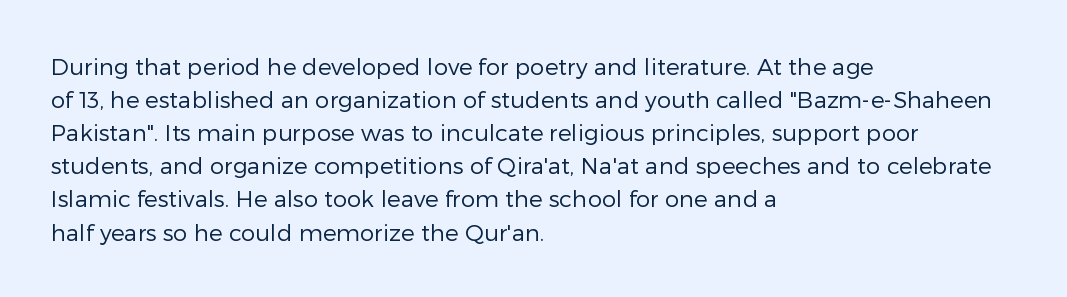
Does extra space separate the letters? No, they use regular spacing. The rendering anchors every line to the left-hand side. The axis of the letterforms is exactly vertical. These lines sit exactly where default settings would place them. Ink coverage per letter is moderate at most. Bare-footed words on every line.
